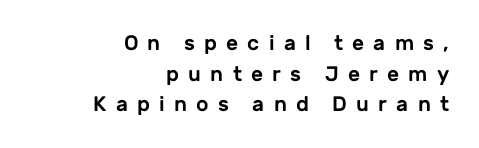
The image shows 21 px text type, upright; set right-aligned, normal line spacing (1.46x), unusually wide letter spacing (+0.44 em), not underlined.
